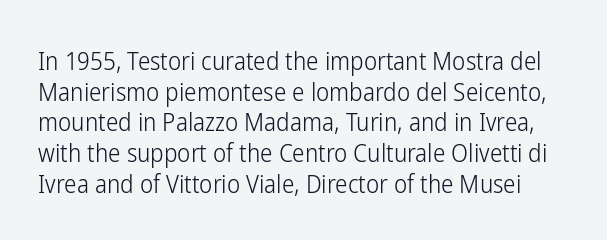
The image shows 25 px text type, upright; set line spacing 1.23x, normal letter spacing, not underlined.
